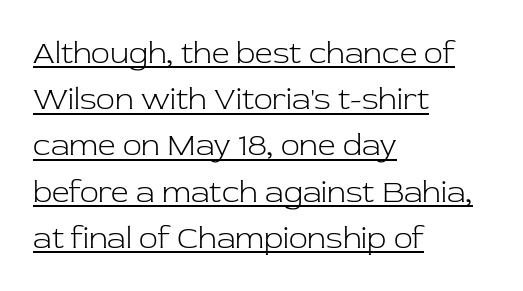
The image shows 31 px light serif type, upright; set left-aligned, normal line spacing (1.49x), normal letter spacing, underlined; low stroke contrast and a medium x-height.
